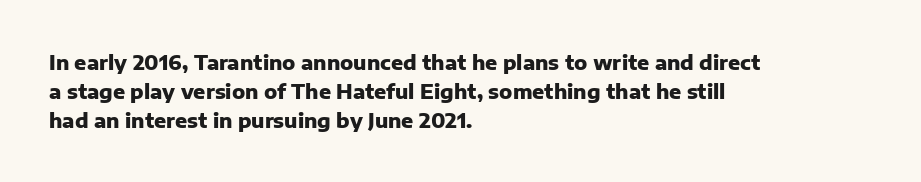
{"italic": "no", "bold": "yes", "underline": "no", "align": "left", "line_spacing": "normal", "line_spacing_ratio": 1.45, "letter_spacing": "normal", "letter_spacing_em": 0.0, "glyph_px": 20}
